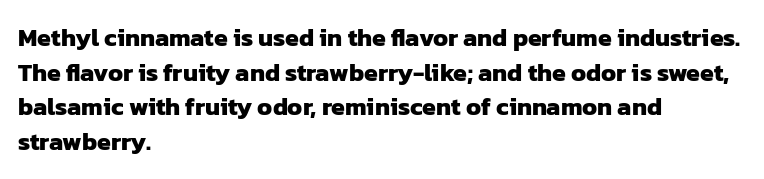
Caption: multi-line text, flush left, ragged right. Default kerning and tracking; the words read as compact shapes. Typographic density is high because the face is bold. Anything drawn beneath the words? Only blank space. The designer left line spacing at the default.
